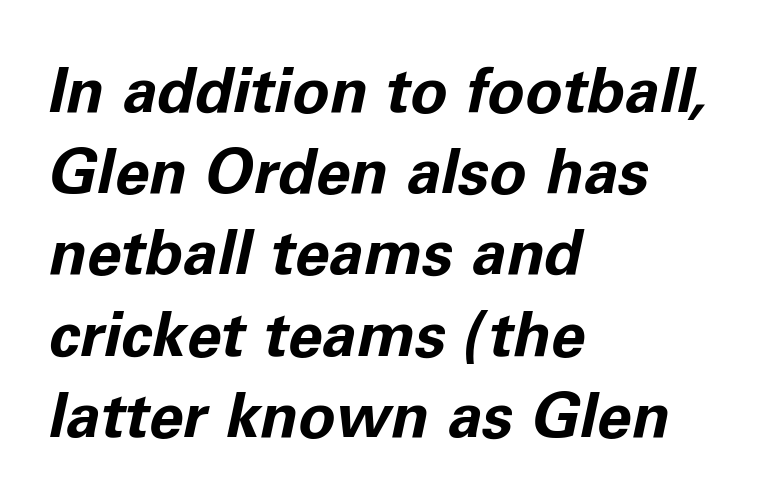
{"italic": "yes", "lean": "right", "slant_degrees": 11, "bold": "yes", "weight": "bold", "width": "normal", "stroke_contrast": "low", "x_height": "medium", "monospaced": "no", "underline": "no", "align": "left", "line_spacing": "normal", "line_spacing_ratio": 1.31, "letter_spacing": "normal", "letter_spacing_em": 0.0, "glyph_px": 62}
